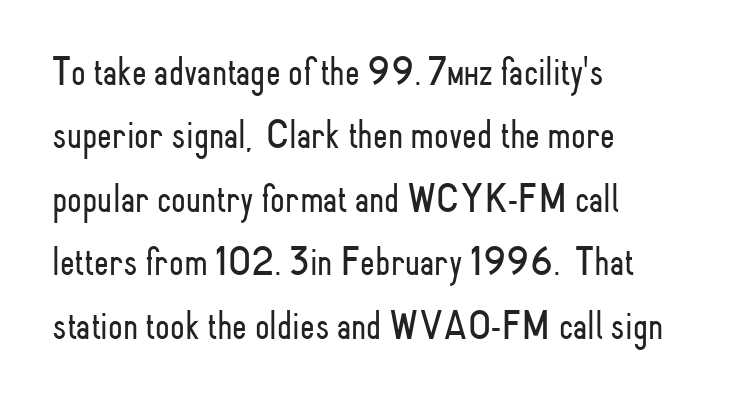
{"serif": "no", "italic": "no", "bold": "no", "weight": "light", "width": "condensed", "stroke_contrast": "low", "x_height": "small", "monospaced": "no", "underline": "no", "align": "left", "line_spacing": "normal", "line_spacing_ratio": 1.51, "letter_spacing": "normal", "letter_spacing_em": 0.0, "glyph_px": 42}
